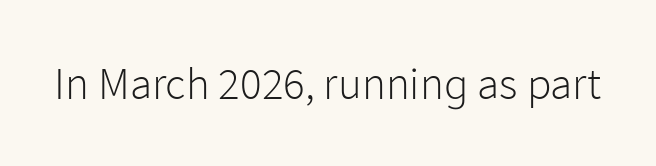
The text was rendered using a sans face with plain stroke endings. Tracking value appears to be zero — textbook default spacing. The cut favours lightness, reaching ordinary text weight at its darkest. This is the regular roman posture of the typeface. Spacing verdict: proportional, widths tailored to each character.
